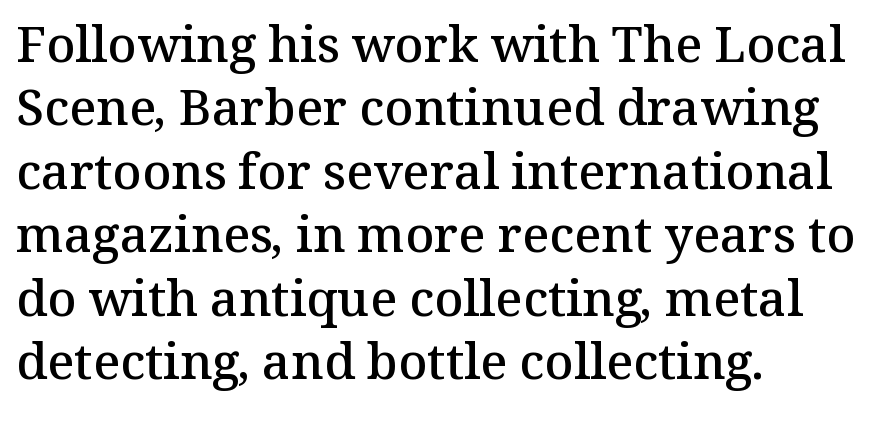
Line starts are locked; line ends wander. Successive baselines arrive at the customary interval. You can tell it's not italic because the verticals are truly vertical. The words here are not underlined. The horizontal fit of the characters is conventional and even.
